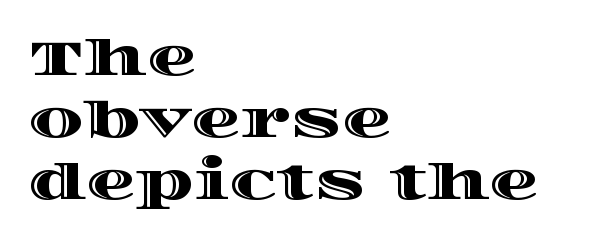
{"italic": "no", "width": "wide", "x_height": "large", "monospaced": "no", "underline": "no", "align": "left", "line_spacing": "normal", "line_spacing_ratio": 1.27, "letter_spacing": "normal", "letter_spacing_em": 0.0, "glyph_px": 49}
